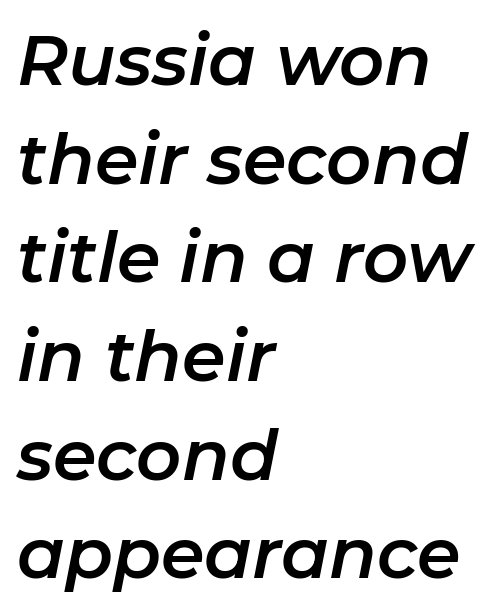
{"italic": "yes", "lean": "right", "slant_degrees": 11, "width": "normal", "stroke_contrast": "low", "x_height": "medium", "monospaced": "no", "underline": "no", "align": "left", "line_spacing": "normal", "line_spacing_ratio": 1.41, "letter_spacing": "normal", "letter_spacing_em": 0.0, "glyph_px": 70}
